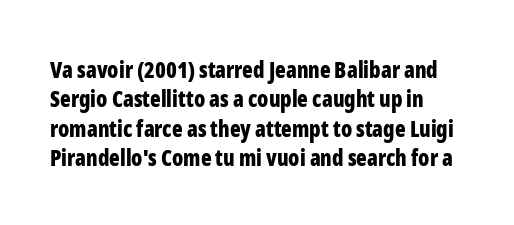
{"italic": "no", "bold": "yes", "underline": "no", "line_spacing": "normal", "line_spacing_ratio": 1.34, "letter_spacing": "normal", "letter_spacing_em": 0.0, "glyph_px": 22}
